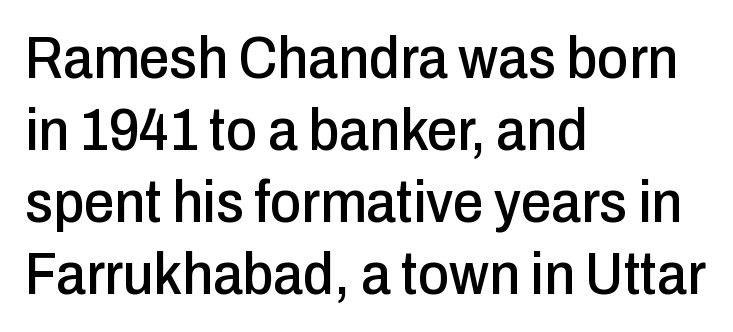
Horizontal alignment here is leftward, the default for most running prose. The passage shown is typed in a proportional face where columns would drift. The words here are not underlined. The tracking reads as untouched default to a designer's eye. Upright lettering throughout. Note: no serifs on the glyphs.
